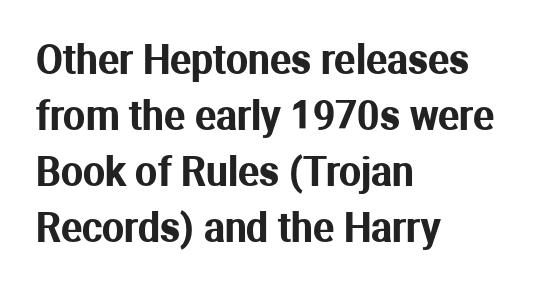
Q: Is the text italic (slanted)? A: No, it is upright.
Q: Is the typeface a serif or a sans-serif typeface? A: Sans-serif.
Q: Is the text underlined? A: No.
Q: How is the paragraph aligned? A: Left-aligned.
Q: Is the spacing between letters normal or unusually wide? A: Normal.
Q: Is the spacing between lines tight, normal or loose? A: Normal.
Q: Width (condensed, normal, or wide)? A: Normal.
Q: Stroke contrast? A: Medium.
Q: x-height? A: Medium.
Q: Monospaced? A: No.
